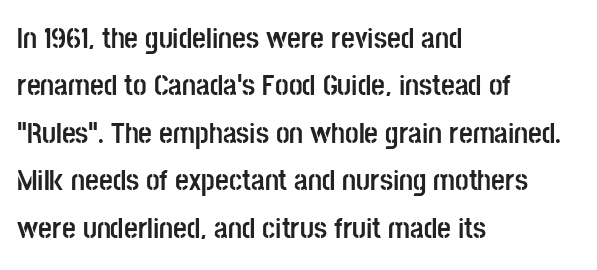
What's the leading like? Ordinary, nothing unusual. There is no visible air inserted between adjacent glyphs. Does the weight exceed regular? Yes, all the way to bold. The face used here is proportionally spaced, like ordinary book or web type. The lettering holds an erect, upright posture throughout.
